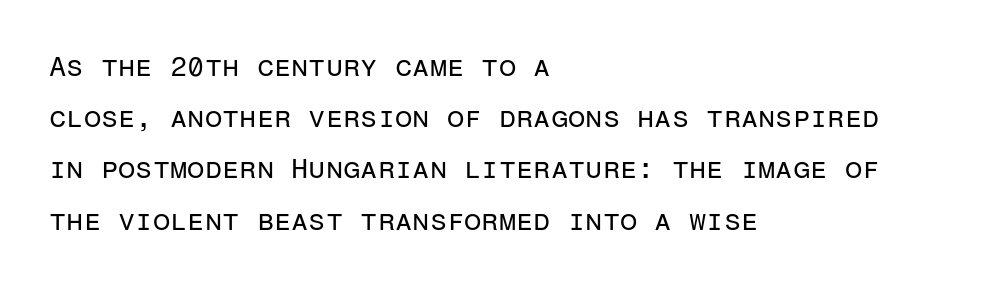
{"serif": "no", "italic": "no", "bold": "no", "weight": "regular", "width": "normal", "stroke_contrast": "low", "x_height": "medium", "monospaced": "yes", "underline": "no", "align": "left", "line_spacing_ratio": 1.83, "letter_spacing": "normal", "letter_spacing_em": 0.0, "glyph_px": 28}
